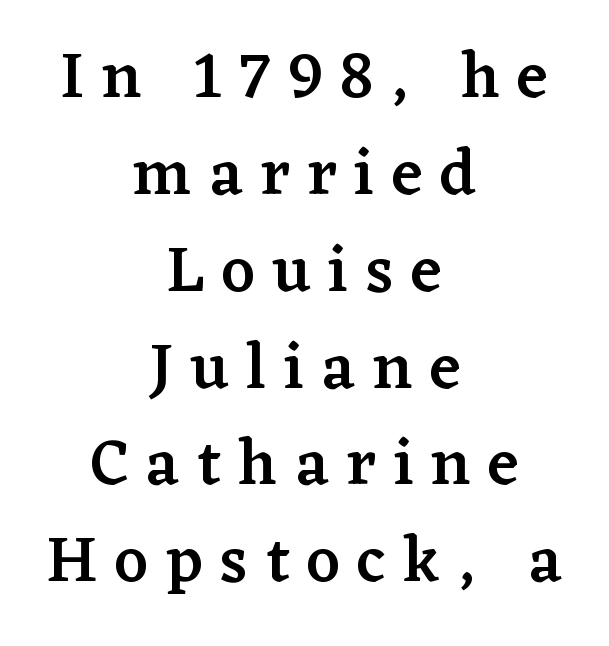
The image shows 65 px semibold serif type, upright; set centered, normal line spacing (1.49x), unusually wide letter spacing (+0.27 em), not underlined; low stroke contrast and a medium x-height.
